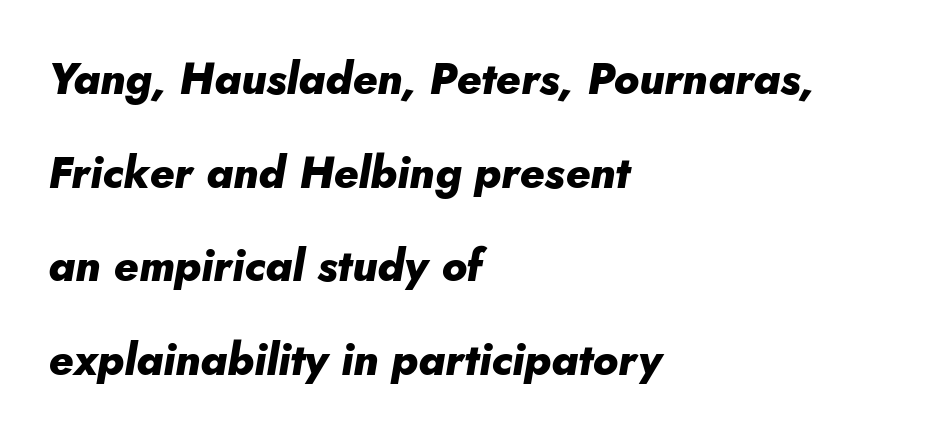
{"italic": "yes", "lean": "right", "slant_degrees": 10, "bold": "yes", "weight": "heavy", "width": "normal", "stroke_contrast": "low", "x_height": "small", "monospaced": "no", "underline": "no", "align": "left", "line_spacing": "loose", "line_spacing_ratio": 2.13, "letter_spacing": "normal", "letter_spacing_em": 0.0, "glyph_px": 44}
